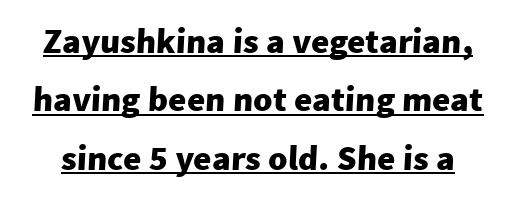
The image shows 35 px heavy sans-serif type; set normal line spacing (1.67x), normal letter spacing, underlined; low stroke contrast and a medium x-height.
